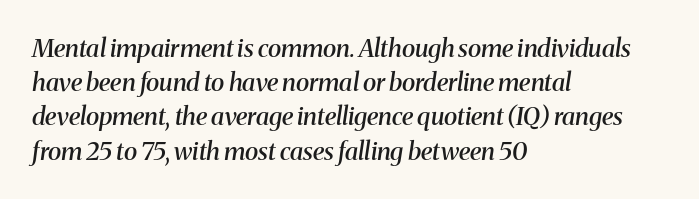
Regarding leading, the lines here are spaced in the standard way. Glyph-to-glyph distance matches everyday printed text. Notice the strokes are somewhat thickened but not fully heavy: this is a semibold. Slant detected: the letters are inclined. Underlining? Definitely not there.
